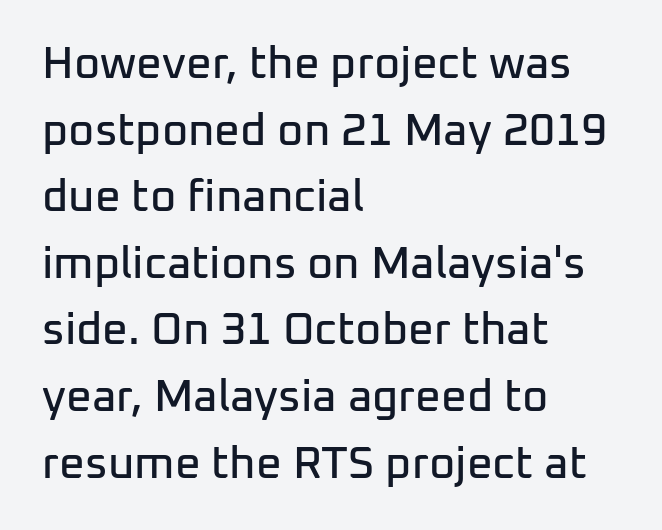
Q: Is the text italic (slanted)? A: No, it is upright.
Q: Is the typeface a serif or a sans-serif typeface? A: Sans-serif.
Q: Is the text underlined? A: No.
Q: How is the paragraph aligned? A: Left-aligned.
Q: Is the spacing between letters normal or unusually wide? A: Normal.
Q: Is the spacing between lines tight, normal or loose? A: Normal.
Q: Width (condensed, normal, or wide)? A: Normal.
Q: Stroke contrast? A: Low.
Q: x-height? A: Medium.
Q: Monospaced? A: No.
